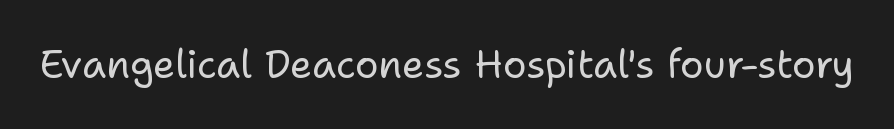
{"serif": "no", "italic": "no", "bold": "no", "weight": "regular", "width": "normal", "stroke_contrast": "low", "x_height": "medium", "monospaced": "no", "underline": "no", "letter_spacing": "normal", "letter_spacing_em": 0.0, "glyph_px": 39}
